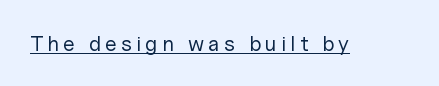
The image shows 21 px text type, upright; set unusually wide letter spacing (+0.21 em), underlined.
